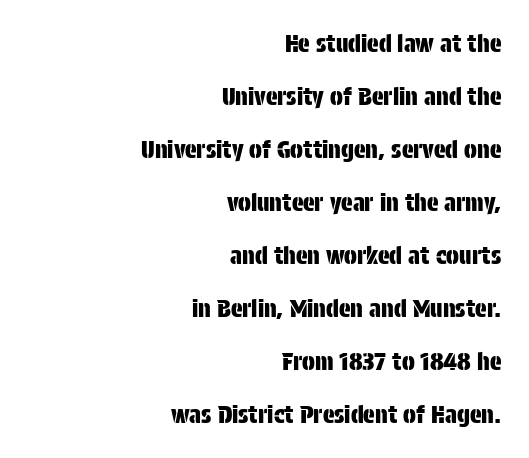
The image shows 24 px text type, upright; set right-aligned, loose line spacing (2.21x), normal letter spacing, not underlined.
